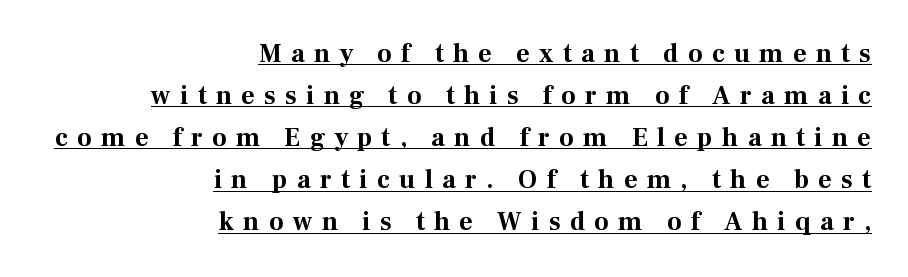
The image shows 26 px bold type, upright; set right-aligned, normal line spacing (1.62x), unusually wide letter spacing (+0.36 em), underlined.
